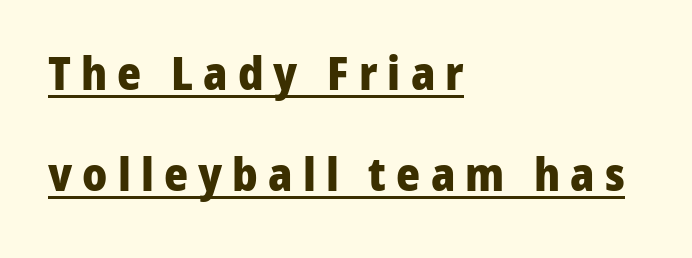
{"serif": "no", "italic": "no", "bold": "yes", "weight": "heavy", "width": "normal", "stroke_contrast": "low", "x_height": "medium", "monospaced": "no", "underline": "yes", "align": "left", "line_spacing": "loose", "line_spacing_ratio": 2.19, "letter_spacing": "wide", "letter_spacing_em": 0.22, "glyph_px": 46}
